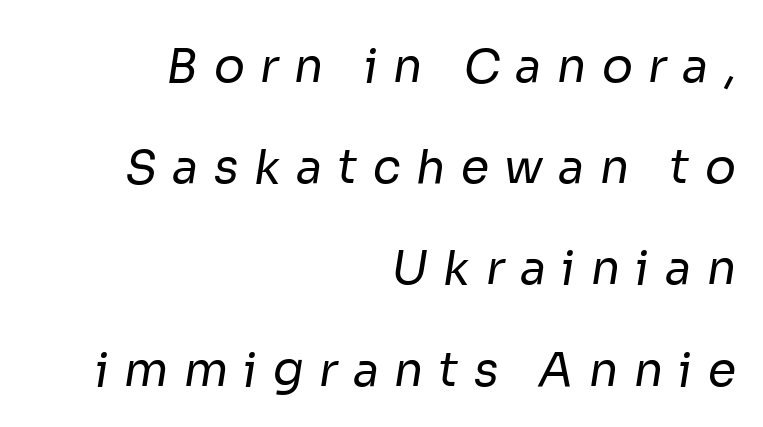
Q: Is the text bold? A: No.
Q: Is the typeface a serif or a sans-serif typeface? A: Sans-serif.
Q: Is the text underlined? A: No.
Q: How is the paragraph aligned? A: Right-aligned.
Q: Is the spacing between letters normal or unusually wide? A: Unusually wide.
Q: Is the spacing between lines tight, normal or loose? A: Loose.
Q: Width (condensed, normal, or wide)? A: Normal.
Q: Stroke contrast? A: Low.
Q: x-height? A: Medium.
Q: Monospaced? A: No.
